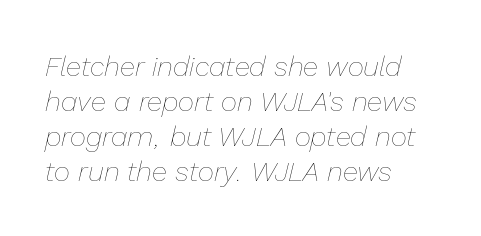
{"italic": "yes", "lean": "right", "slant_degrees": 13, "bold": "no", "weight": "thin", "width": "normal", "stroke_contrast": "low", "x_height": "medium", "monospaced": "no", "underline": "no", "align": "left", "line_spacing": "normal", "line_spacing_ratio": 1.25, "letter_spacing": "normal", "letter_spacing_em": 0.0, "glyph_px": 28}
